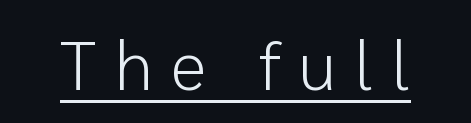
Q: Is the text bold? A: No.
Q: Is the text italic (slanted)? A: No, it is upright.
Q: Is the typeface a serif or a sans-serif typeface? A: Sans-serif.
Q: Is the text underlined? A: Yes.
Q: Is the spacing between letters normal or unusually wide? A: Unusually wide.
Q: Width (condensed, normal, or wide)? A: Normal.
Q: Stroke contrast? A: Low.
Q: x-height? A: Medium.
Q: Monospaced? A: No.
